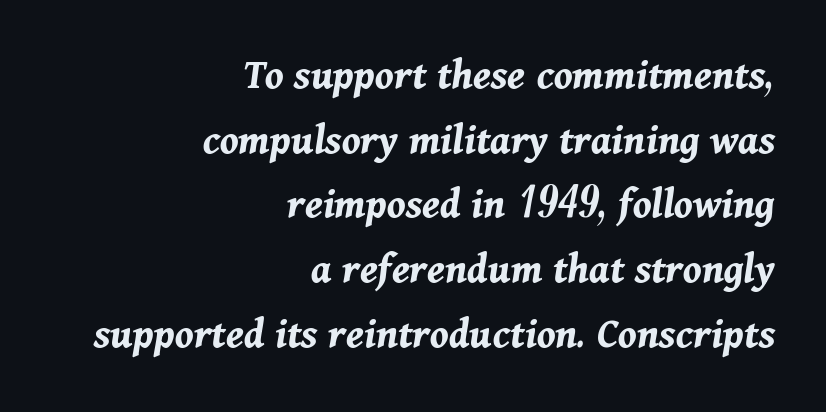
The text block is weighted toward the right margin, trailing off unevenly leftward. Quick note: interline space is typical. Proportional: the letters do not fall into vertical columns. Every character sits at an angle, as italics do.
